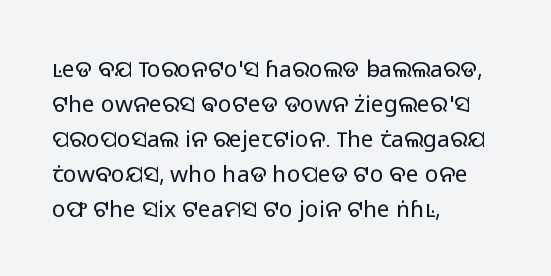
Q: Is the text bold? A: No.
Q: Is the text italic (slanted)? A: No, it is upright.
Q: Is the text underlined? A: No.
Q: How is the paragraph aligned? A: Left-aligned.
Q: Is the spacing between letters normal or unusually wide? A: Normal.
Q: Is the spacing between lines tight, normal or loose? A: Normal.
